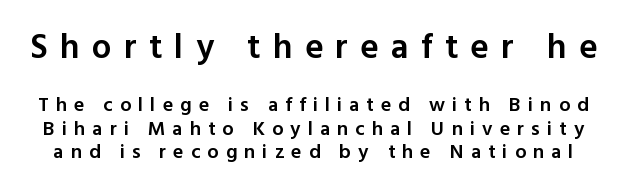
It's the straight-up-and-down kind of type. Note: no serifs on the glyphs. Do the characters align in a grid? No, the font is proportional. In terms of weight, the rendering is demibold, just under bold. Bare-footed words on every line. Does the bottom block carry the larger type? No, the top block does.
